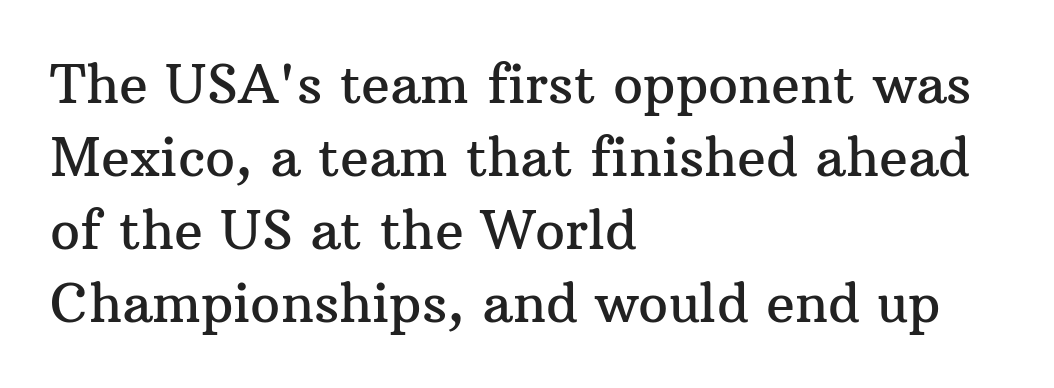
Q: Is the text italic (slanted)? A: No, it is upright.
Q: Is the typeface a serif or a sans-serif typeface? A: Serif.
Q: Is the text underlined? A: No.
Q: How is the paragraph aligned? A: Left-aligned.
Q: Is the spacing between letters normal or unusually wide? A: Normal.
Q: Is the spacing between lines tight, normal or loose? A: Normal.
Q: Width (condensed, normal, or wide)? A: Normal.
Q: Stroke contrast? A: Medium.
Q: x-height? A: Medium.
Q: Monospaced? A: No.
